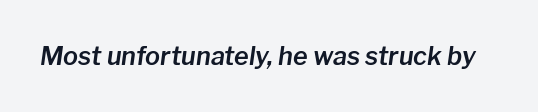
Compared with typical body copy, the letter spacing here is the same. Honestly, there is no underline to notice here at all. This sample uses an oblique cut, with every glyph tilted off the vertical.
